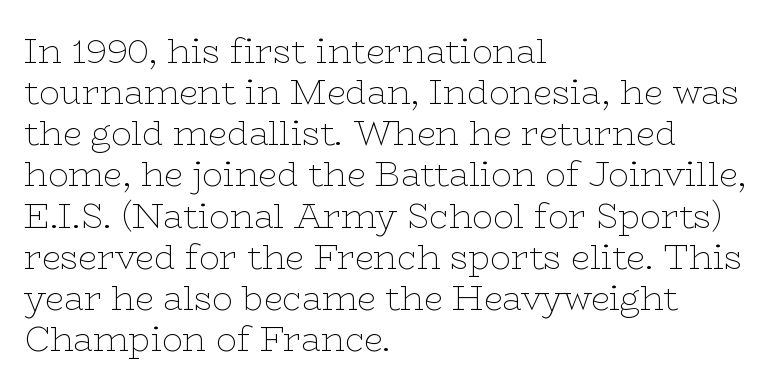
Students, note that the glyphs here touch the page at normal intervals. Casual observation: everything's shoved over to the left. Is this a fixed-width face? No — the glyphs have proportional, varying widths. Stems and bowls with no extra thickness — not bold. Rendered with straight, roman letterforms.
